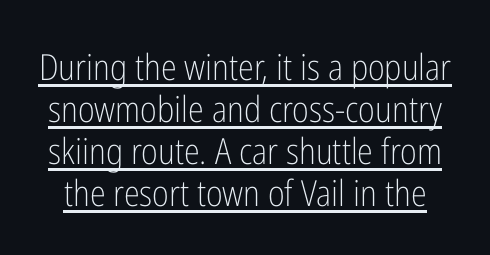
Q: Is the text bold? A: No.
Q: Is the text italic (slanted)? A: No, it is upright.
Q: Is the typeface a serif or a sans-serif typeface? A: Sans-serif.
Q: Is the text underlined? A: Yes.
Q: Is the spacing between letters normal or unusually wide? A: Normal.
Q: Width (condensed, normal, or wide)? A: Condensed.
Q: Stroke contrast? A: Low.
Q: x-height? A: Medium.
Q: Monospaced? A: No.
